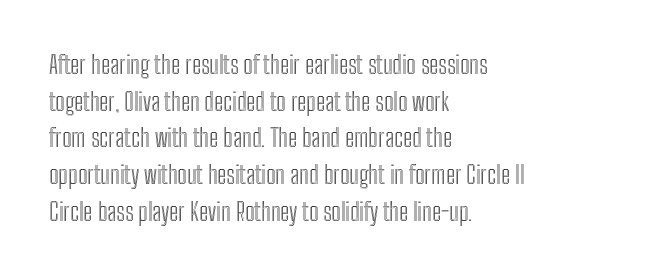
{"italic": "no", "underline": "no", "align": "left", "line_spacing": "normal", "line_spacing_ratio": 1.47, "letter_spacing": "normal", "letter_spacing_em": 0.0, "glyph_px": 25}
